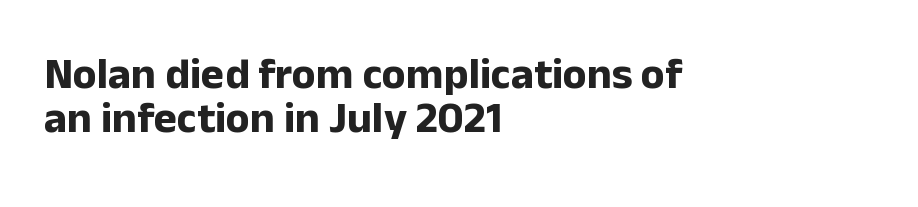
Q: Is the text bold? A: Yes.
Q: Is the text italic (slanted)? A: No, it is upright.
Q: Is the typeface a serif or a sans-serif typeface? A: Sans-serif.
Q: Is the text underlined? A: No.
Q: How is the paragraph aligned? A: Left-aligned.
Q: Is the spacing between letters normal or unusually wide? A: Normal.
Q: Is the spacing between lines tight, normal or loose? A: Tight.
Q: Width (condensed, normal, or wide)? A: Normal.
Q: Stroke contrast? A: Low.
Q: x-height? A: Medium.
Q: Monospaced? A: No.
